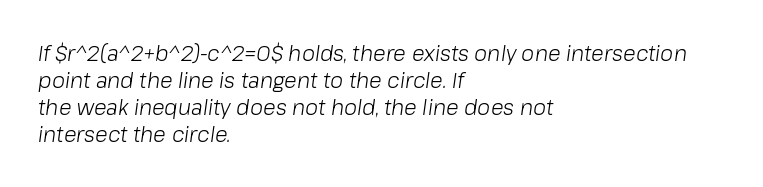
Q: Is the text bold? A: No.
Q: Is the text italic (slanted)? A: Yes, it leans right by about 8 degrees.
Q: Is the text underlined? A: No.
Q: How is the paragraph aligned? A: Left-aligned.
Q: Is the spacing between letters normal or unusually wide? A: Normal.
Q: Is the spacing between lines tight, normal or loose? A: Normal.
